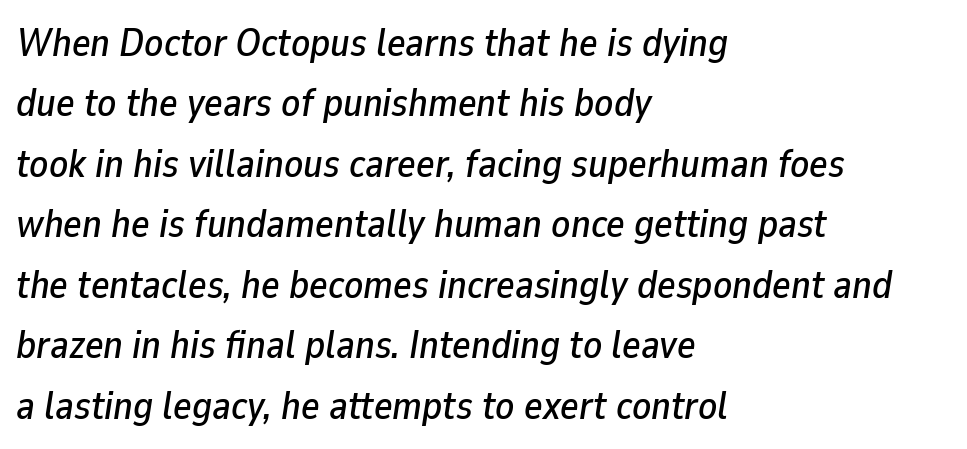
Honestly, there is no underline to notice here at all. Here the glyphs are tracked normally, forming tight word shapes. Whoever set this chose a conventional vertical rhythm. Would a proofreader flag this as italicized? Yes.
